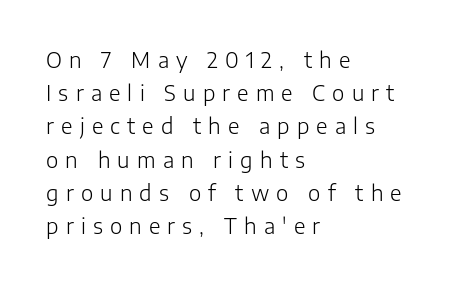
Q: Is the text bold? A: No.
Q: Is the text italic (slanted)? A: No, it is upright.
Q: Is the text underlined? A: No.
Q: How is the paragraph aligned? A: Left-aligned.
Q: Is the spacing between letters normal or unusually wide? A: Unusually wide.
Q: Is the spacing between lines tight, normal or loose? A: Normal.
